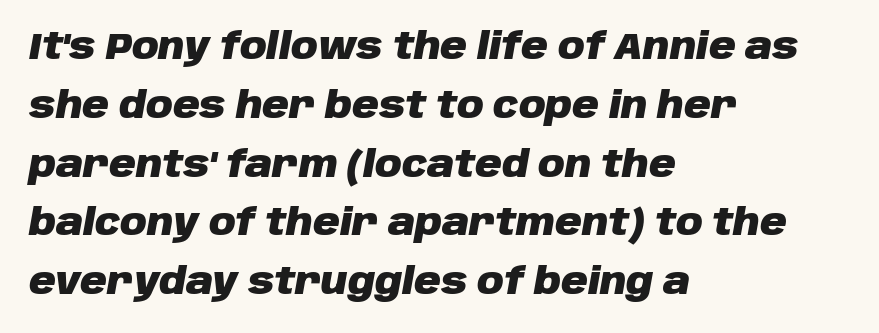
{"italic": "yes", "lean": "right", "slant_degrees": 10, "bold": "yes", "weight": "heavy", "width": "normal", "stroke_contrast": "low", "x_height": "large", "monospaced": "no", "underline": "no", "align": "left", "line_spacing": "normal", "line_spacing_ratio": 1.59, "letter_spacing": "normal", "letter_spacing_em": 0.0, "glyph_px": 37}
